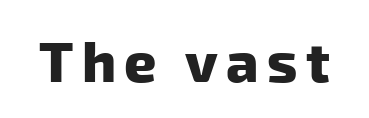
The zone under the glyphs is completely vacant. I'd call this a sans setting — the letters go barefoot. The face used here has the dense, thick strokes of a bold. This sample has the flowing, uneven cadence of proportional lettering.
